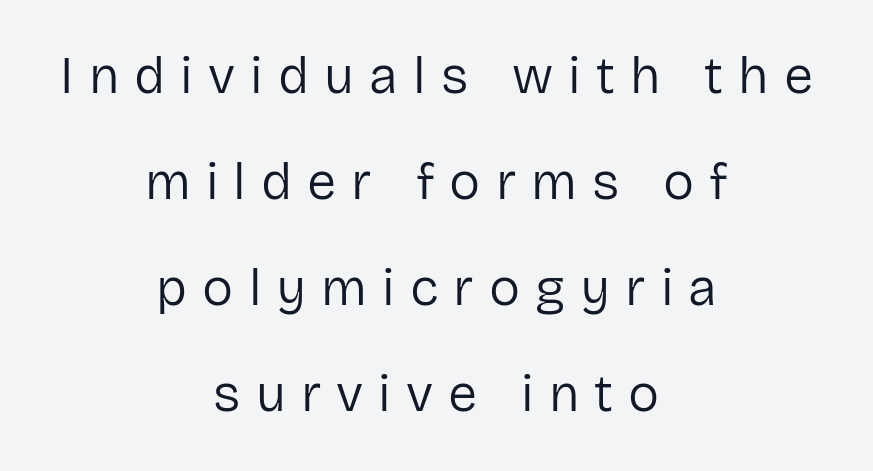
{"serif": "no", "italic": "no", "bold": "no", "weight": "regular", "width": "normal", "stroke_contrast": "low", "x_height": "medium", "monospaced": "no", "underline": "no", "align": "center", "line_spacing": "loose", "line_spacing_ratio": 2.04, "letter_spacing": "wide", "letter_spacing_em": 0.29, "glyph_px": 52}
